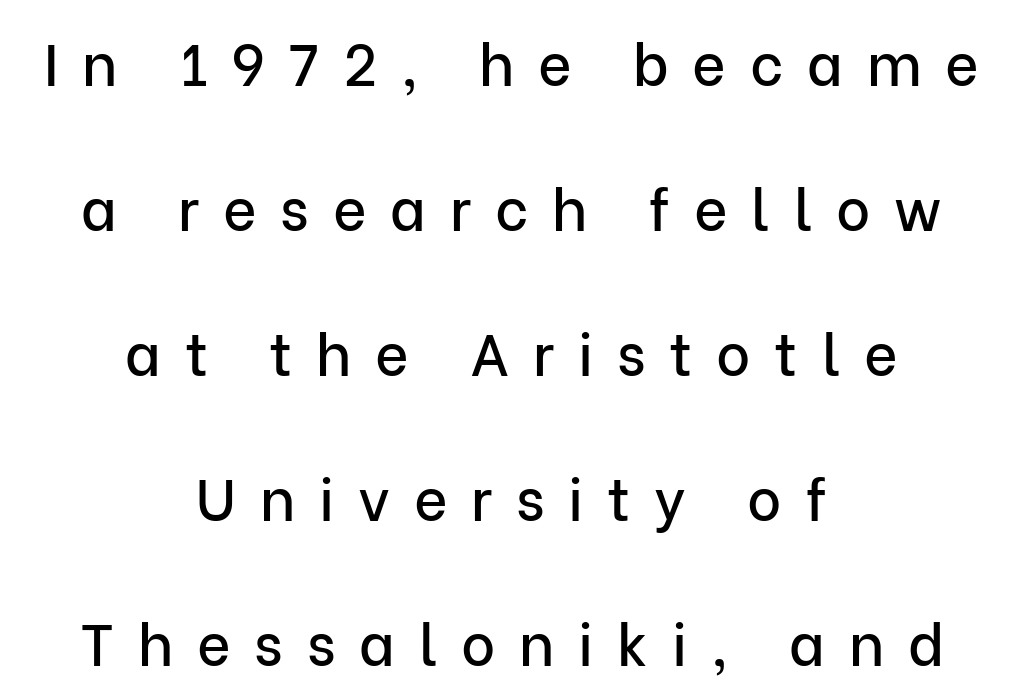
Caption: multi-line text, centered on the measure. Airy leading. The text was rendered using a sans face with plain stroke endings. Tracking here is generous; glyphs stand well apart from one another.
